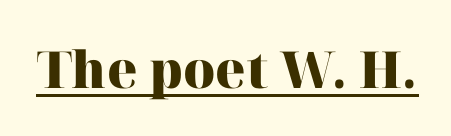
There is no visible air inserted between adjacent glyphs. These words are printed bold, with thick strokes throughout. Character widths vary here, with narrow letters taking less room than wide ones. A roman cut, with each character standing at attention. Somebody hit Ctrl+U on this one — the words are underlined. The text was rendered using a seriffed face with decorative stroke endings.
